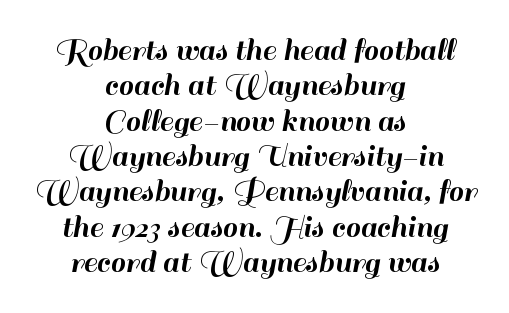
{"serif": "no", "width": "normal", "stroke_contrast": "high", "x_height": "small", "monospaced": "no", "underline": "no", "align": "center", "line_spacing": "tight", "line_spacing_ratio": 1.04, "letter_spacing": "normal", "letter_spacing_em": 0.0, "glyph_px": 34}
